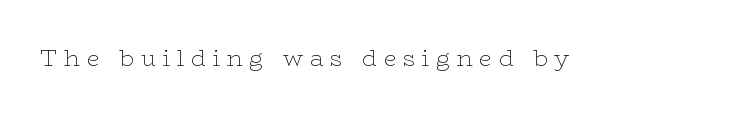
{"italic": "no", "bold": "no", "underline": "no", "letter_spacing": "wide", "letter_spacing_em": 0.29, "glyph_px": 23}
